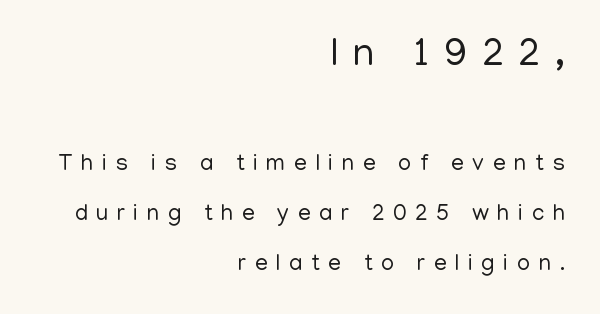
Q: Is the text bold? A: No.
Q: Is the text italic (slanted)? A: No, it is upright.
Q: Is the typeface a serif or a sans-serif typeface? A: Sans-serif.
Q: Is the text underlined? A: No.
Q: How is the paragraph aligned? A: Right-aligned.
Q: Is the spacing between letters normal or unusually wide? A: Unusually wide.
Q: Is the spacing between lines tight, normal or loose? A: Loose.
Q: Which block of text is set in a larger size, the first (top) or the second (bottom)? A: The first (top) one.
Q: Width (condensed, normal, or wide)? A: Normal.
Q: Stroke contrast? A: Low.
Q: x-height? A: Medium.
Q: Monospaced? A: No.
